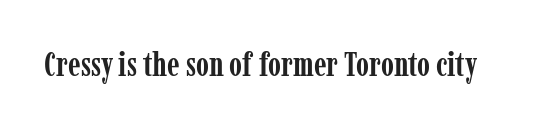
Q: Is the text bold? A: Yes.
Q: Is the text italic (slanted)? A: No, it is upright.
Q: Is the typeface a serif or a sans-serif typeface? A: Serif.
Q: Is the text underlined? A: No.
Q: Is the spacing between letters normal or unusually wide? A: Normal.
Q: Width (condensed, normal, or wide)? A: Condensed.
Q: Stroke contrast? A: Low.
Q: x-height? A: Medium.
Q: Monospaced? A: No.
